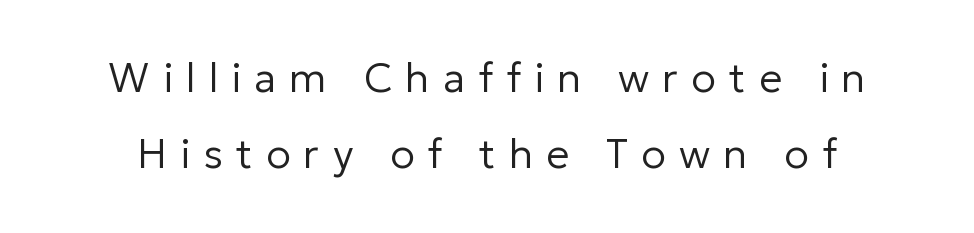
{"serif": "no", "italic": "no", "bold": "no", "weight": "regular", "width": "normal", "stroke_contrast": "low", "x_height": "medium", "monospaced": "no", "underline": "no", "line_spacing_ratio": 1.86, "letter_spacing": "wide", "letter_spacing_em": 0.32, "glyph_px": 41}
